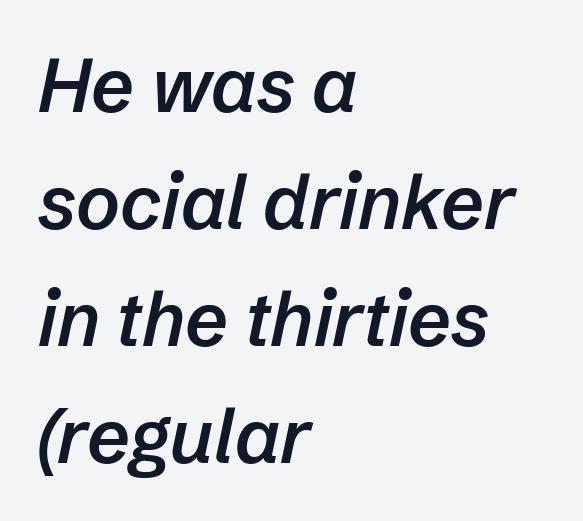
The image shows 75 px semibold type, italic (leaning right); set left-aligned, normal line spacing (1.56x), normal letter spacing, not underlined; low stroke contrast and a medium x-height.
